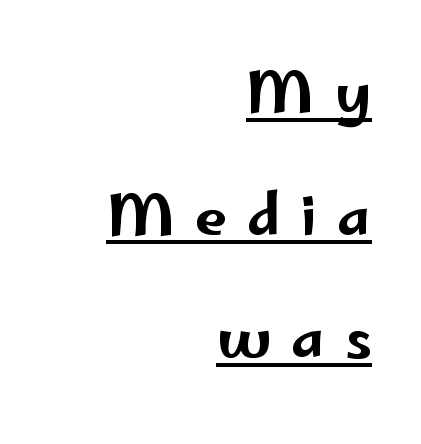
{"serif": "no", "italic": "no", "width": "wide", "stroke_contrast": "low", "x_height": "small", "monospaced": "no", "underline": "yes", "align": "right", "line_spacing": "loose", "line_spacing_ratio": 2.19, "letter_spacing": "wide", "letter_spacing_em": 0.36, "glyph_px": 56}
